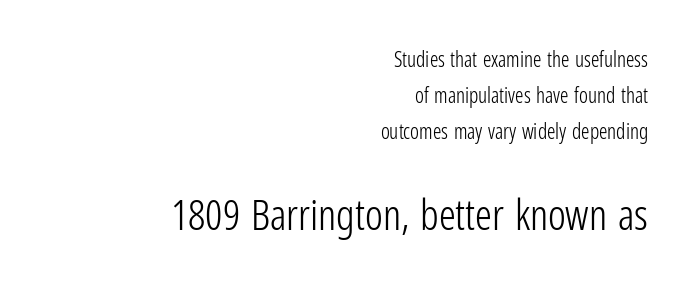
The image shows 42 px light, condensed sans-serif type, upright; set right-aligned, line spacing 1.71x, normal letter spacing, not underlined; the second (bottom) block is 2.0x larger; low stroke contrast and a medium x-height.
